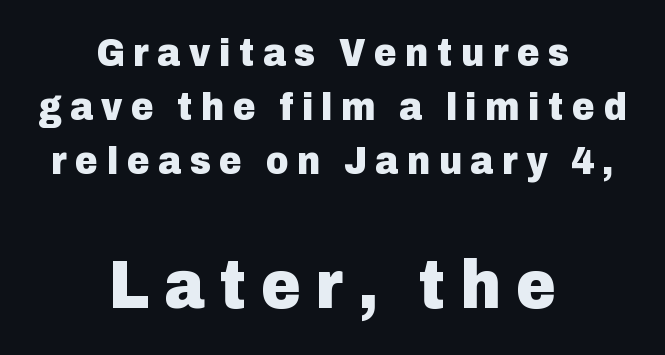
Q: Is the text bold? A: Yes.
Q: Is the text italic (slanted)? A: No, it is upright.
Q: Is the typeface a serif or a sans-serif typeface? A: Sans-serif.
Q: Is the text underlined? A: No.
Q: How is the paragraph aligned? A: Centered.
Q: Is the spacing between letters normal or unusually wide? A: Unusually wide.
Q: Is the spacing between lines tight, normal or loose? A: Normal.
Q: Which block of text is set in a larger size, the first (top) or the second (bottom)? A: The second (bottom) one.
Q: Width (condensed, normal, or wide)? A: Normal.
Q: Stroke contrast? A: Low.
Q: x-height? A: Medium.
Q: Monospaced? A: No.
